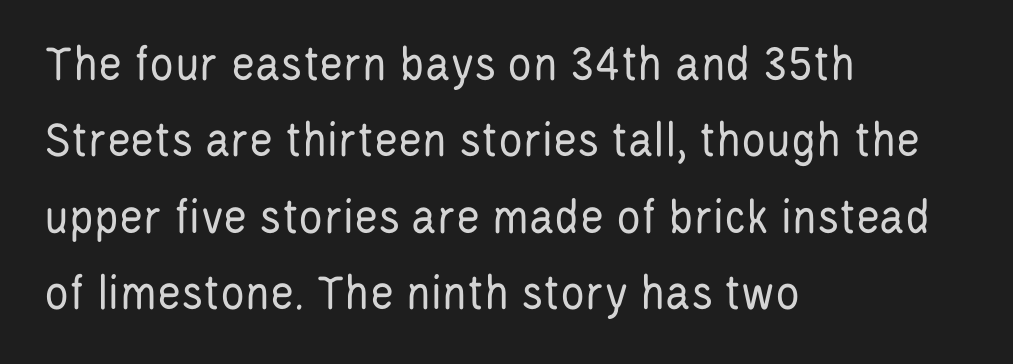
The image shows 51 px regular-weight, condensed sans-serif type, upright; set left-aligned, normal line spacing (1.5x), normal letter spacing, not underlined; low stroke contrast and a large x-height.
